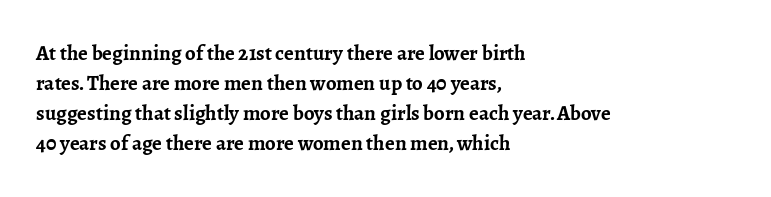
The image shows 21 px bold type, upright; set left-aligned, normal line spacing (1.43x), normal letter spacing, not underlined.
